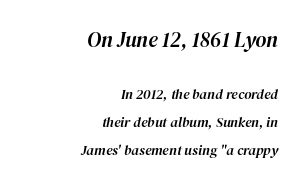
Q: Is the text italic (slanted)? A: Yes, it leans right by about 12 degrees.
Q: Is the text underlined? A: No.
Q: How is the paragraph aligned? A: Right-aligned.
Q: Is the spacing between letters normal or unusually wide? A: Normal.
Q: Is the spacing between lines tight, normal or loose? A: Loose.
Q: Which block of text is set in a larger size, the first (top) or the second (bottom)? A: The first (top) one.
